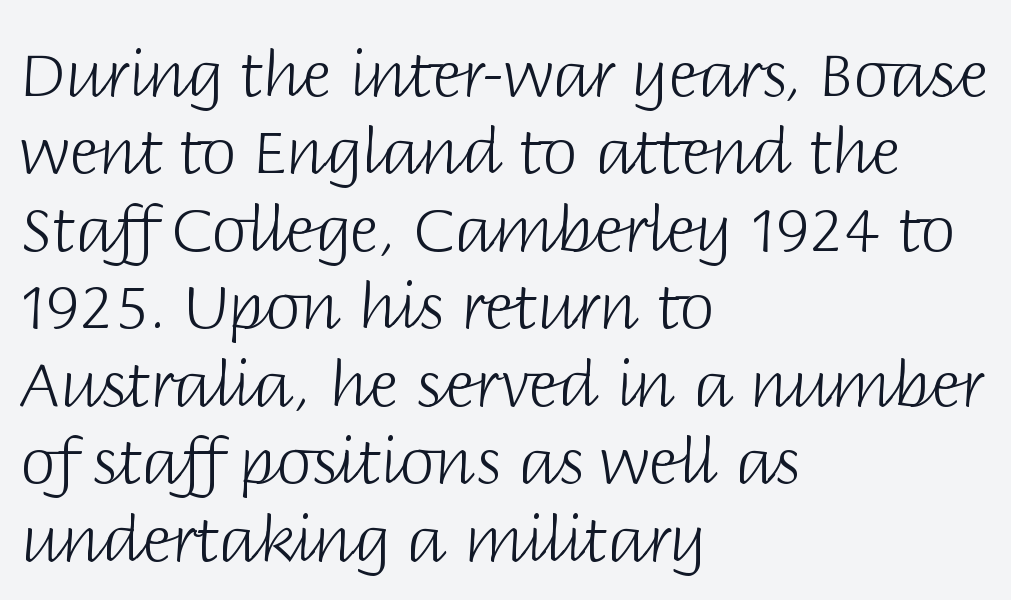
{"serif": "no", "italic": "no", "bold": "no", "weight": "light", "width": "normal", "stroke_contrast": "low", "x_height": "large", "monospaced": "no", "underline": "no", "align": "left", "line_spacing_ratio": 1.23, "letter_spacing": "normal", "letter_spacing_em": 0.0, "glyph_px": 63}
